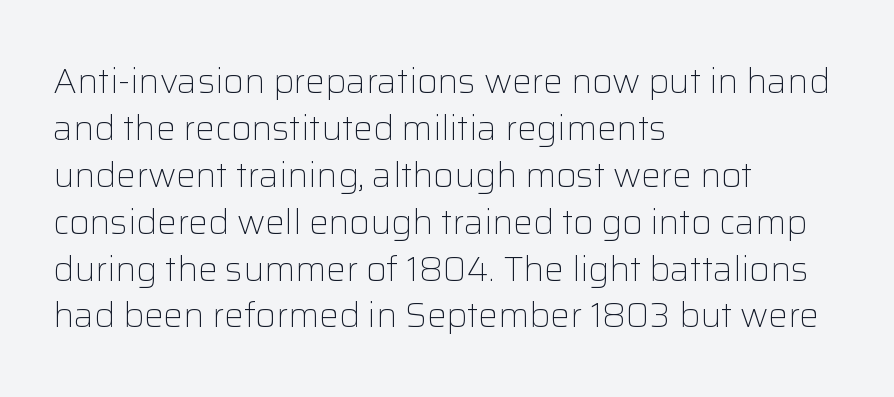
The image shows 35 px light sans-serif type, upright; set left-aligned, normal line spacing (1.34x), normal letter spacing, not underlined; low stroke contrast and a medium x-height.
